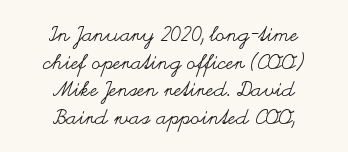
{"bold": "no", "underline": "no", "align": "center", "line_spacing": "normal", "line_spacing_ratio": 1.31, "letter_spacing": "normal", "letter_spacing_em": 0.0, "glyph_px": 21}
